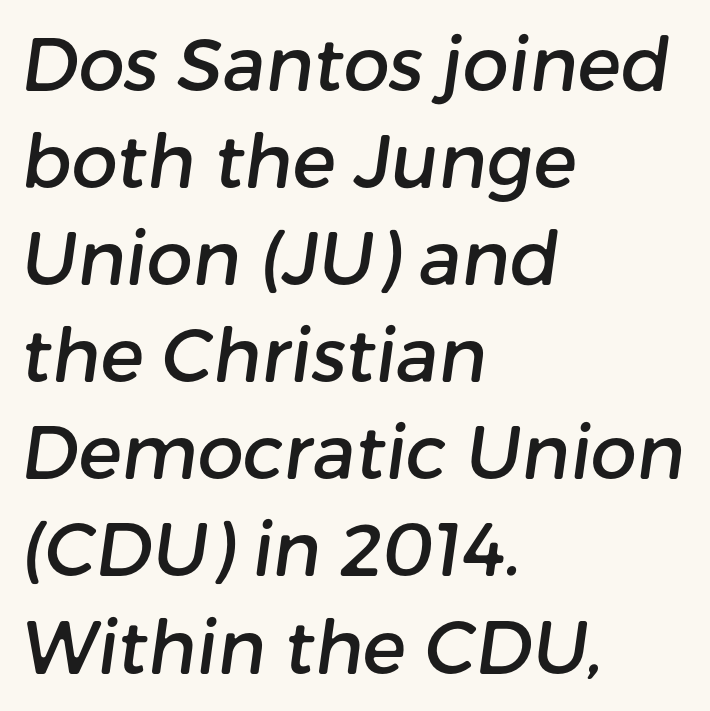
{"serif": "no", "width": "normal", "stroke_contrast": "low", "x_height": "medium", "monospaced": "no", "underline": "no", "align": "left", "line_spacing": "normal", "line_spacing_ratio": 1.33, "letter_spacing": "normal", "letter_spacing_em": 0.0, "glyph_px": 73}
